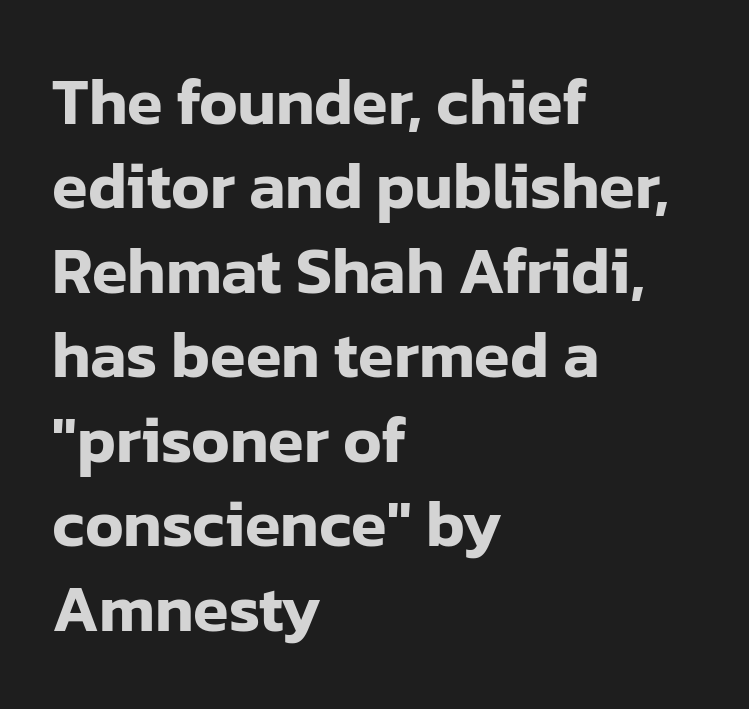
The image shows 65 px sans-serif type, upright; set left-aligned, normal line spacing (1.3x), normal letter spacing, not underlined; low stroke contrast and a medium x-height.
